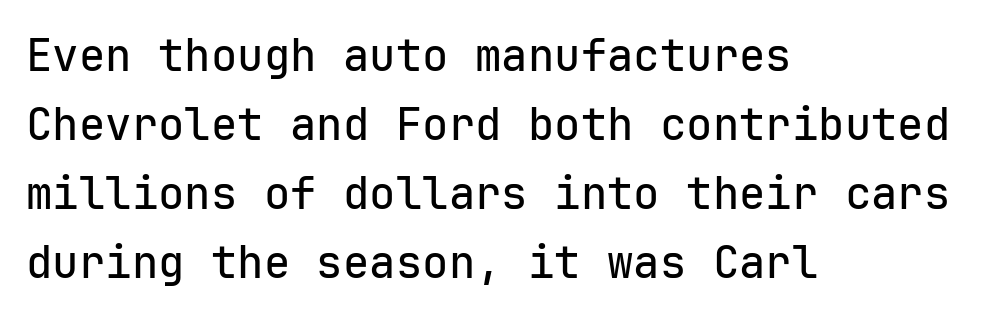
Is this a fixed-width face? Yes — each glyph sits in an identical cell. Is the block centered? No — it sits flush against the left margin. Honestly, there is no underline to notice here at all. The letters stand upright; this is a roman face. Successive baselines arrive at the customary interval. The passage shown is typeset with a sans-serif family.
